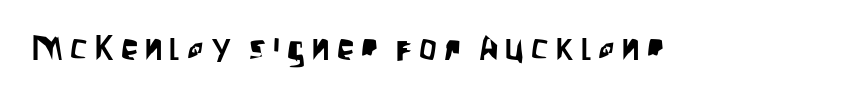
These lines have a slow, spaced-out rhythm from letter to letter. The designer went with a sans here, leaving each stem footless. The specimen reads as upright at a glance. Note the varied advance widths — an 'i' is clearly narrower than an 'm'. Anything drawn beneath the words? Only blank space.
